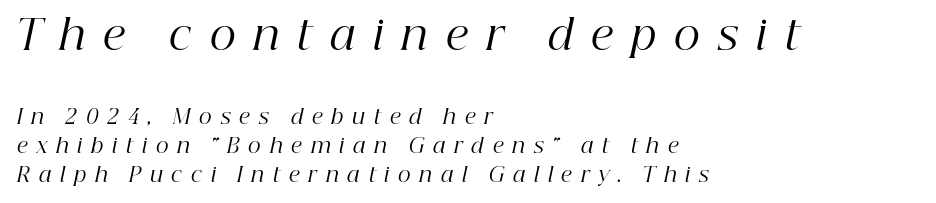
{"serif": "yes", "italic": "yes", "lean": "right", "slant_degrees": 12, "bold": "no", "weight": "regular", "width": "normal", "stroke_contrast": "high", "x_height": "medium", "monospaced": "no", "underline": "no", "align": "left", "line_spacing": "normal", "line_spacing_ratio": 1.43, "letter_spacing": "wide", "letter_spacing_em": 0.44, "larger_block": "first", "size_ratio": 2.05, "glyph_px": 41}
